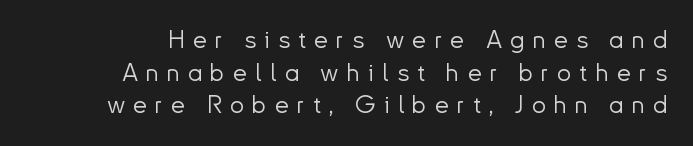
Q: Is the text bold? A: No.
Q: Is the text italic (slanted)? A: No, it is upright.
Q: Is the text underlined? A: No.
Q: Is the spacing between letters normal or unusually wide? A: Unusually wide.
Q: Is the spacing between lines tight, normal or loose? A: Normal.
